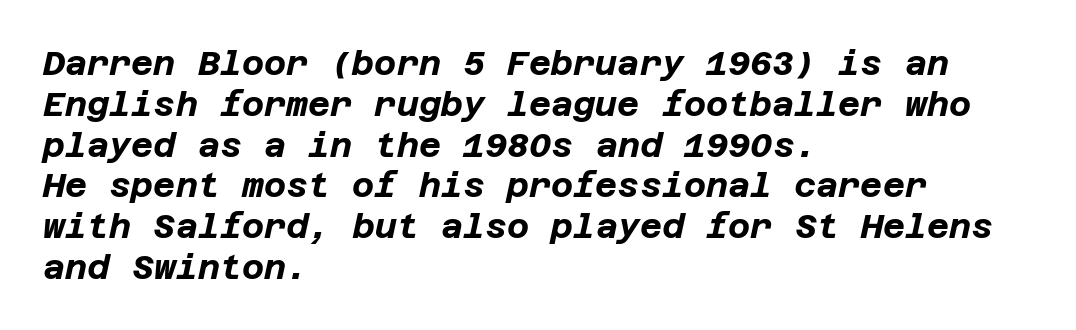
Q: Is the text bold? A: Yes.
Q: Is the text italic (slanted)? A: Yes, it leans right by about 12 degrees.
Q: Is the text underlined? A: No.
Q: How is the paragraph aligned? A: Left-aligned.
Q: Is the spacing between letters normal or unusually wide? A: Normal.
Q: Width (condensed, normal, or wide)? A: Normal.
Q: Stroke contrast? A: Low.
Q: x-height? A: Large.
